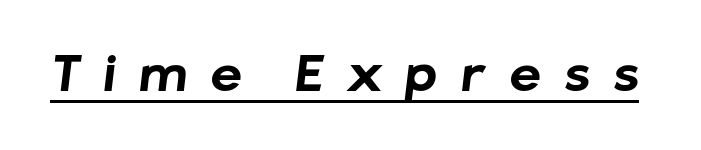
Q: Is the text bold? A: Yes.
Q: Is the typeface a serif or a sans-serif typeface? A: Sans-serif.
Q: Is the text underlined? A: Yes.
Q: Is the spacing between letters normal or unusually wide? A: Unusually wide.
Q: Width (condensed, normal, or wide)? A: Normal.
Q: Stroke contrast? A: Low.
Q: x-height? A: Medium.
Q: Monospaced? A: No.
